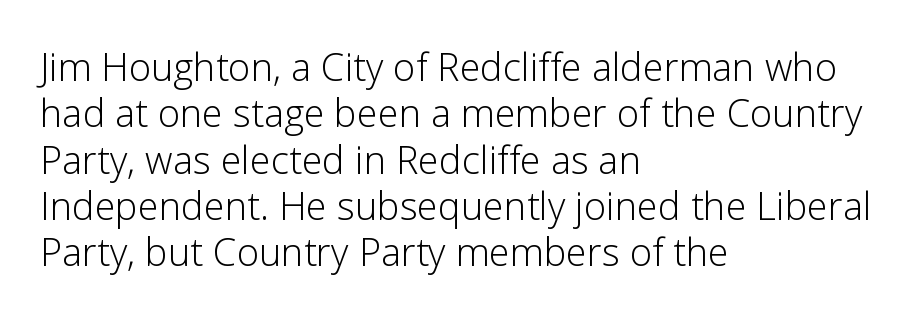
{"serif": "no", "italic": "no", "bold": "no", "weight": "light", "width": "normal", "stroke_contrast": "low", "x_height": "medium", "monospaced": "no", "underline": "no", "align": "left", "line_spacing_ratio": 1.22, "letter_spacing": "normal", "letter_spacing_em": 0.0, "glyph_px": 38}
